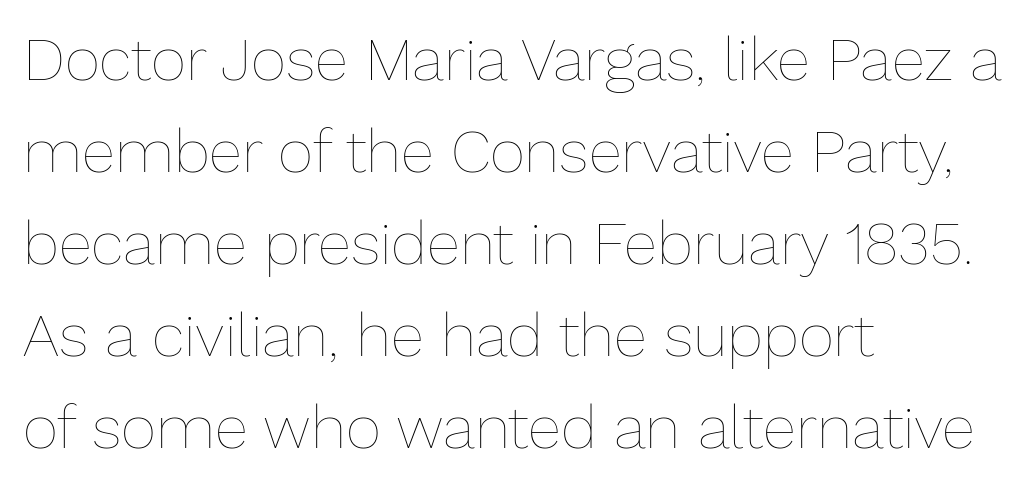
{"italic": "no", "bold": "no", "weight": "thin", "width": "normal", "stroke_contrast": "low", "x_height": "medium", "monospaced": "no", "underline": "no", "align": "left", "line_spacing": "normal", "line_spacing_ratio": 1.51, "letter_spacing": "normal", "letter_spacing_em": 0.0, "glyph_px": 61}
